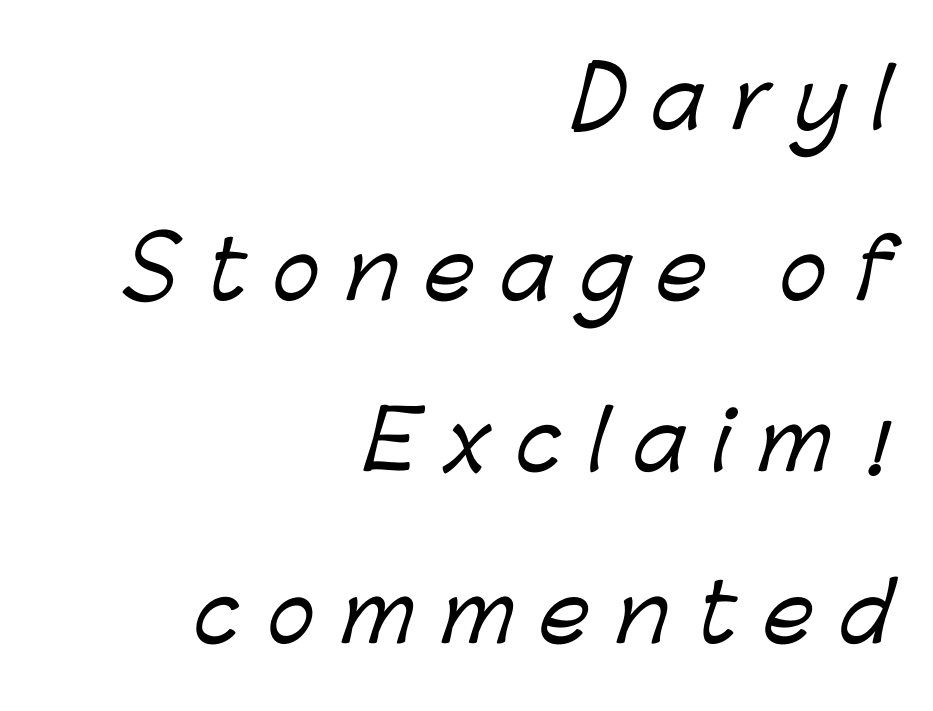
No word sits above an underline. Examine the stroke ends and you'll find no serifs. In terms of leading, this rendering errs on the spacious side. Here the designer chose a conventional face with non-uniform glyph widths. Glyph-to-glyph distance is far greater than everyday printed text.
